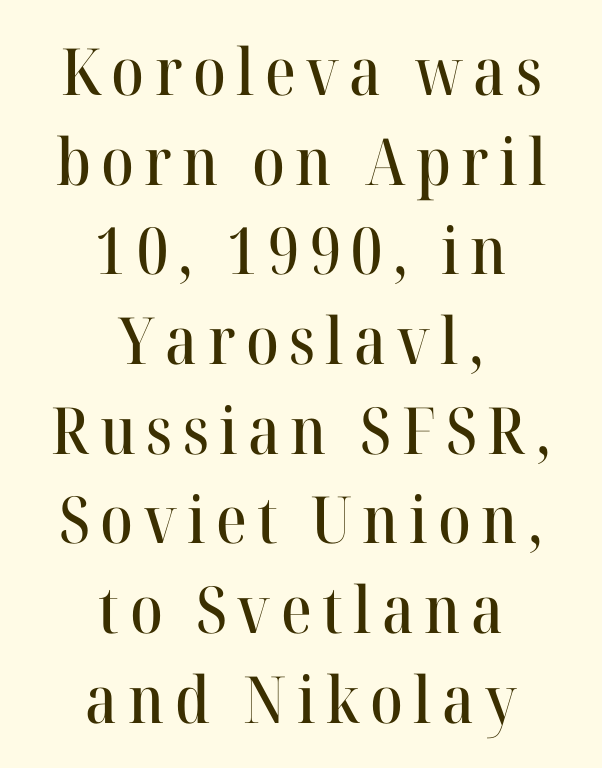
The image shows 65 px serif type, upright; set centered, normal line spacing (1.38x), not underlined; high stroke contrast and a medium x-height.
